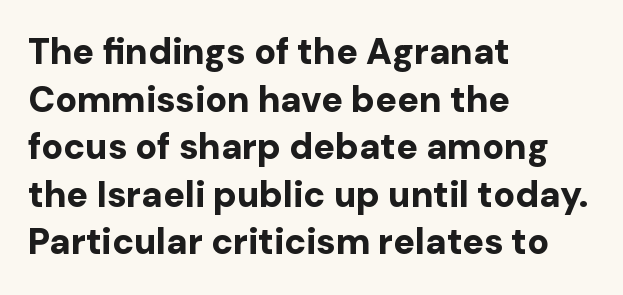
Does extra space separate the letters? No, they use regular spacing. One glance says typical: line gaps are just what's usual. A roman cut, with each character standing at attention. Look at the stroke-to-counter ratio: heavy, a bold. You could not count columns in this text — the font is proportionally spaced. A classic flush-left, rag-right setting is used for this passage.
